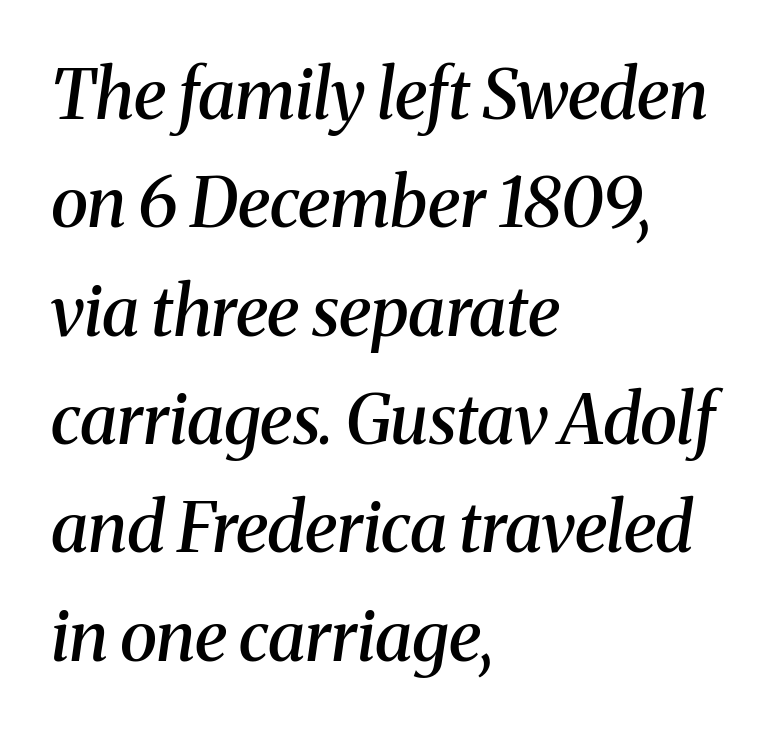
{"serif": "yes", "italic": "yes", "lean": "right", "slant_degrees": 8, "bold": "semi", "weight": "semibold", "width": "normal", "stroke_contrast": "medium", "x_height": "medium", "monospaced": "no", "underline": "no", "align": "left", "line_spacing": "normal", "line_spacing_ratio": 1.57, "letter_spacing": "normal", "letter_spacing_em": 0.0, "glyph_px": 69}
